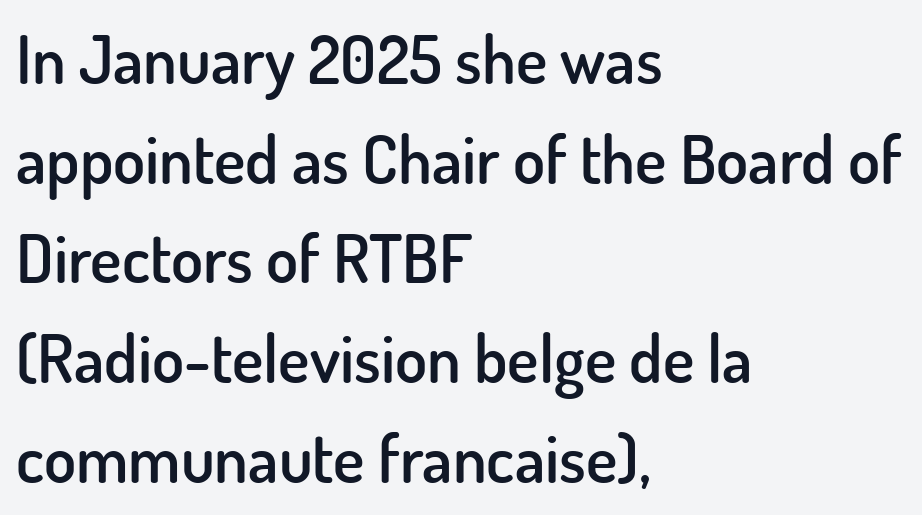
The letters advance in unequal steps, a hallmark of proportional type. Characters remain perfectly vertical along every line. Characters follow at the spacing the type designer built in. Look at the stroke-to-counter ratio: somewhat heavy, a semibold. Note: no serifs on the glyphs. Line spacing here is normal.
